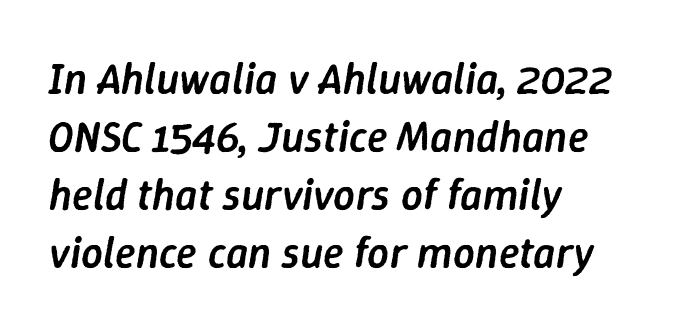
The image shows 43 px semibold type, italic (leaning right); set left-aligned, normal line spacing (1.35x), normal letter spacing, not underlined; low stroke contrast and a medium x-height.
